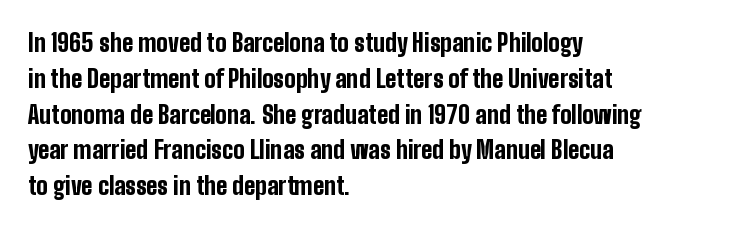
Italic: no, the glyphs are upright roman. Reading down the column, the eye jumps a familiar distance to each next line. Each row of text sits above clean, open space. Chunky letters — that's bold for sure.
